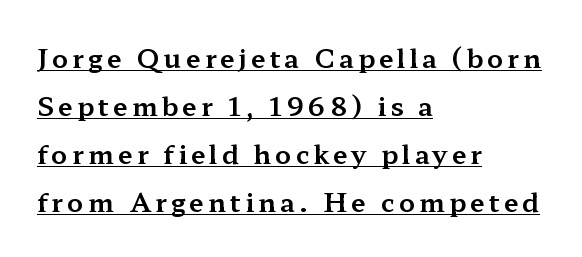
{"italic": "no", "underline": "yes", "align": "left", "line_spacing_ratio": 1.84, "glyph_px": 26}
